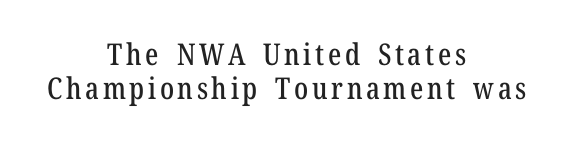
{"serif": "yes", "italic": "no", "width": "condensed", "stroke_contrast": "low", "x_height": "medium", "monospaced": "no", "underline": "no", "align": "center", "line_spacing": "tight", "line_spacing_ratio": 1.14, "glyph_px": 30}
